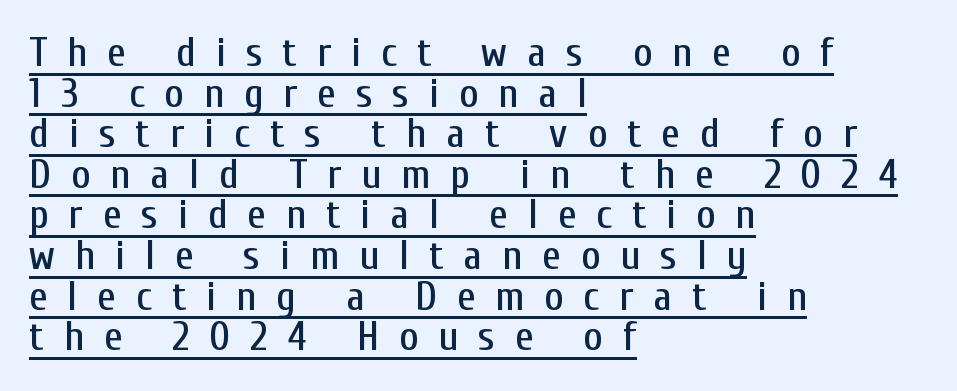
A typesetter would mark this as roman, not italic. Summary of vertical rhythm: compact, with narrow interline spacing. In designer terms, the underline attribute is active on this setting. Leftover space on each line is placed entirely after the last word.
